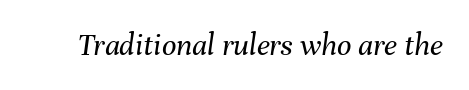
A bare baseline throughout the passage. Slanted lettering throughout. Tracking value appears to be zero — textbook default spacing. Stems here are at most as thick as an everyday book face. The rendering uses natural spacing where letterforms have individual widths.
